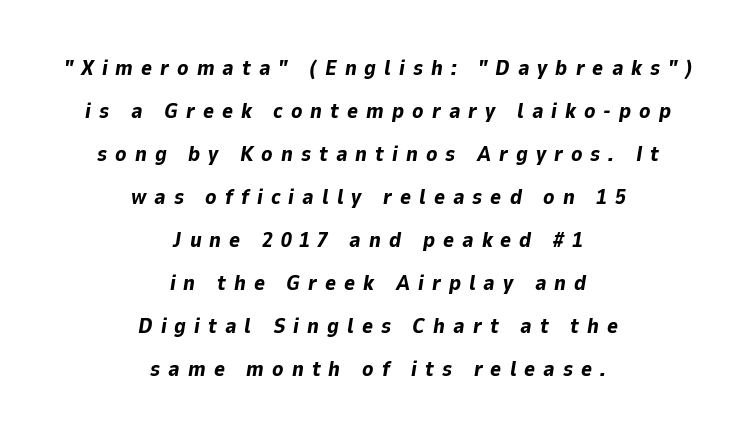
{"italic": "yes", "lean": "right", "slant_degrees": 9, "bold": "yes", "underline": "no", "align": "center", "line_spacing": "loose", "line_spacing_ratio": 2.05, "letter_spacing": "wide", "letter_spacing_em": 0.38, "glyph_px": 21}
